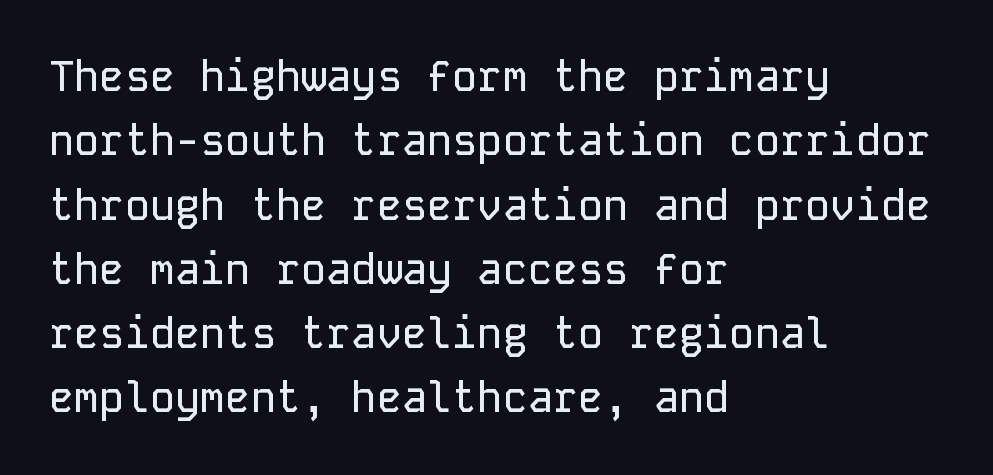
The image shows 42 px sans-serif type, upright, monospaced; set left-aligned, normal line spacing (1.53x), normal letter spacing, not underlined; low stroke contrast and a medium x-height.
